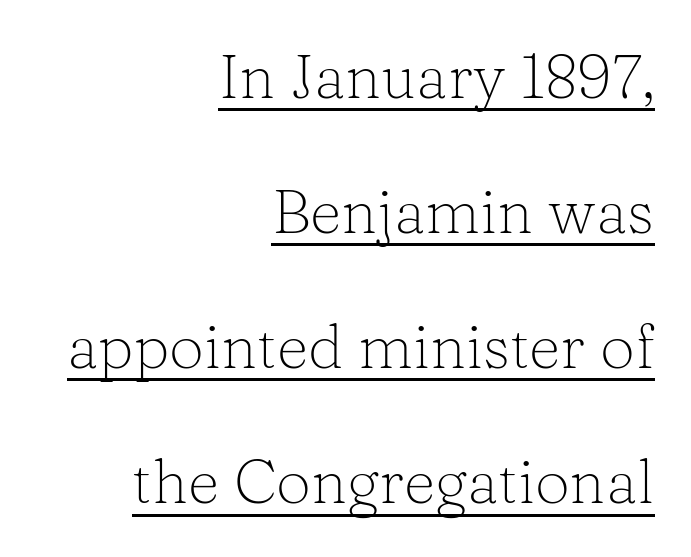
{"serif": "yes", "italic": "no", "bold": "no", "weight": "light", "width": "normal", "stroke_contrast": "low", "x_height": "medium", "monospaced": "no", "underline": "yes", "align": "right", "line_spacing": "loose", "line_spacing_ratio": 2.18, "letter_spacing": "normal", "letter_spacing_em": 0.0, "glyph_px": 62}
